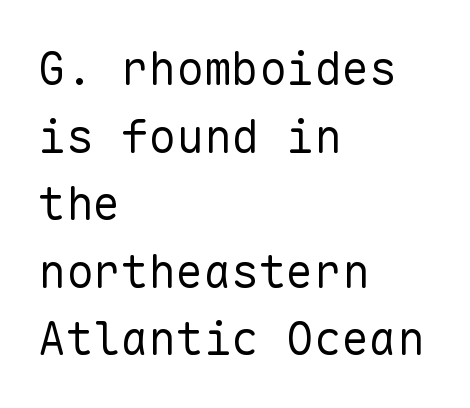
The image shows 46 px regular-weight sans-serif type, upright, monospaced; set left-aligned, normal line spacing (1.47x), normal letter spacing, not underlined; low stroke contrast and a medium x-height.
